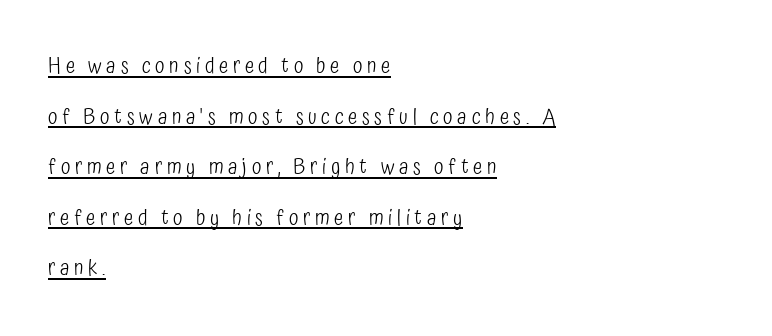
{"italic": "no", "bold": "no", "underline": "yes", "align": "left", "line_spacing": "loose", "line_spacing_ratio": 2.3, "letter_spacing": "wide", "letter_spacing_em": 0.21, "glyph_px": 22}
